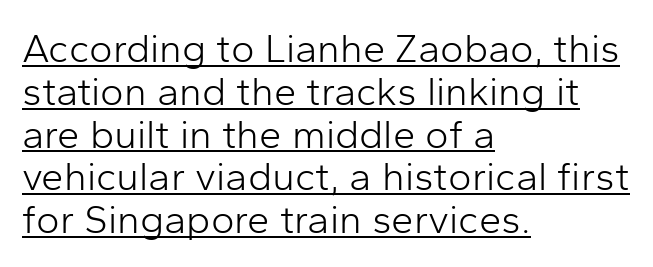
The image shows 40 px light sans-serif type, upright; set left-aligned, tight line spacing (1.07x), normal letter spacing, underlined; low stroke contrast and a medium x-height.
